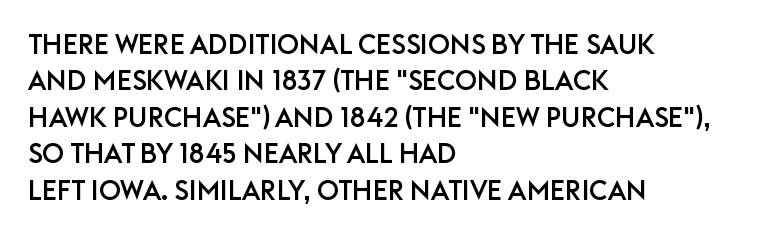
Q: Is the text italic (slanted)? A: No, it is upright.
Q: Is the text underlined? A: No.
Q: How is the paragraph aligned? A: Left-aligned.
Q: Is the spacing between letters normal or unusually wide? A: Normal.
Q: Is the spacing between lines tight, normal or loose? A: Normal.
